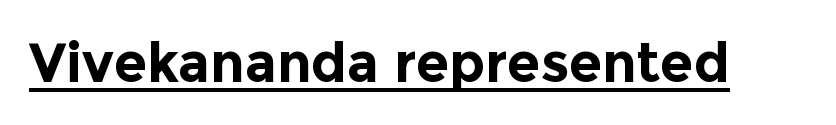
Q: Is the text bold? A: Yes.
Q: Is the text italic (slanted)? A: No, it is upright.
Q: Is the typeface a serif or a sans-serif typeface? A: Sans-serif.
Q: Is the text underlined? A: Yes.
Q: Is the spacing between letters normal or unusually wide? A: Normal.
Q: Width (condensed, normal, or wide)? A: Normal.
Q: x-height? A: Medium.
Q: Monospaced? A: No.
